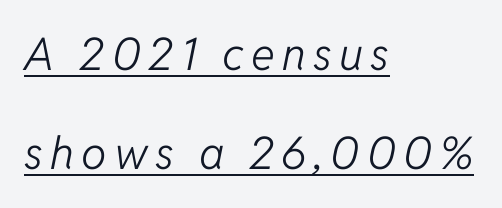
The image shows 45 px light type, italic (leaning right); set left-aligned, loose line spacing (2.21x), underlined; low stroke contrast and a medium x-height.
